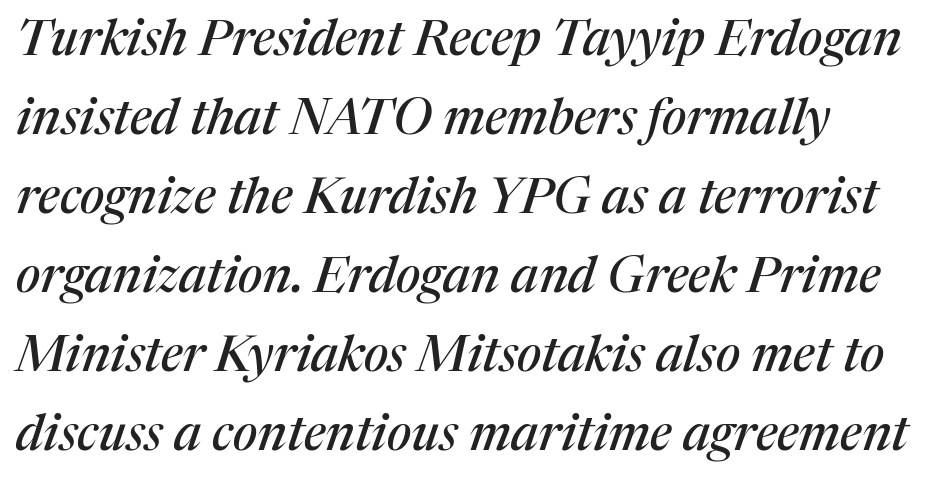
{"serif": "yes", "italic": "yes", "lean": "right", "slant_degrees": 17, "width": "normal", "stroke_contrast": "medium", "x_height": "medium", "monospaced": "no", "underline": "no", "line_spacing": "normal", "line_spacing_ratio": 1.58, "letter_spacing": "normal", "letter_spacing_em": 0.0, "glyph_px": 50}
